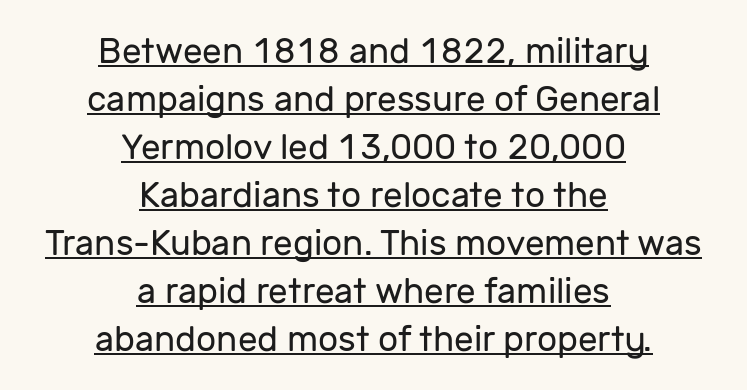
The image shows 35 px regular-weight sans-serif type, upright; set centered, normal line spacing (1.37x), normal letter spacing, underlined; low stroke contrast and a medium x-height.
